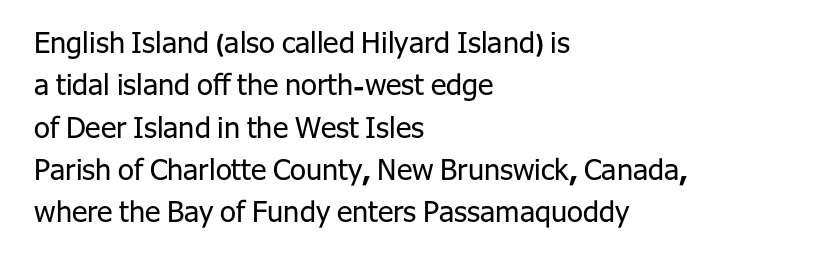
Quick note: not italic, upright. Nobody touched the tracking dial on this one. Teacher's note: observe the even left margin — that is flush-left alignment. No heavy texture on the line: the type isn't bold. Serifs: no, the terminals of the letterforms are clean. Each letter keeps its own natural width here, so spacing adapts to shape.
